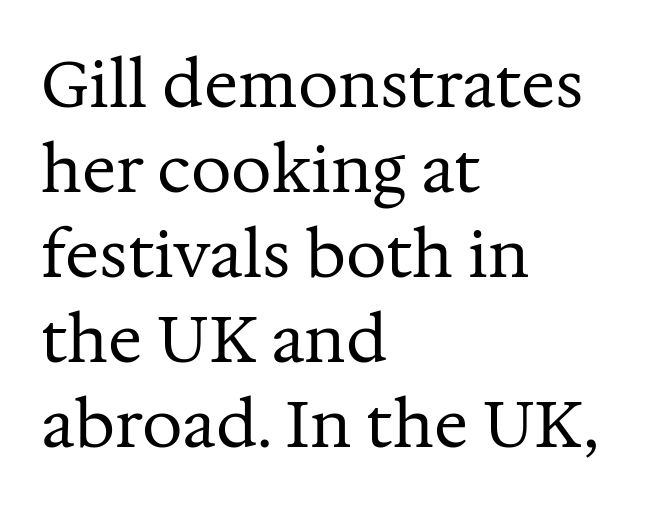
Q: Is the text bold? A: No.
Q: Is the text italic (slanted)? A: No, it is upright.
Q: Is the typeface a serif or a sans-serif typeface? A: Serif.
Q: Is the text underlined? A: No.
Q: How is the paragraph aligned? A: Left-aligned.
Q: Is the spacing between letters normal or unusually wide? A: Normal.
Q: Is the spacing between lines tight, normal or loose? A: Normal.
Q: Width (condensed, normal, or wide)? A: Normal.
Q: Stroke contrast? A: Medium.
Q: x-height? A: Medium.
Q: Monospaced? A: No.
